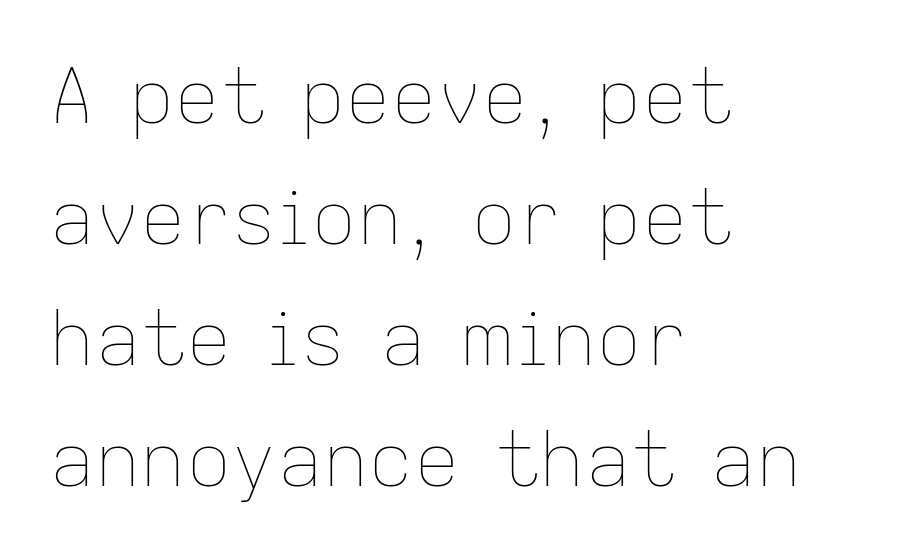
{"italic": "no", "bold": "no", "weight": "thin", "width": "normal", "stroke_contrast": "low", "x_height": "medium", "monospaced": "no", "underline": "no", "align": "left", "line_spacing": "normal", "line_spacing_ratio": 1.59, "letter_spacing": "normal", "letter_spacing_em": 0.0, "glyph_px": 76}
